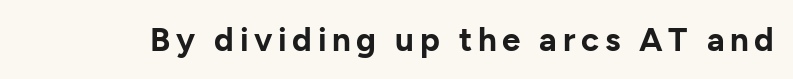
Q: Is the text bold? A: Yes.
Q: Is the text italic (slanted)? A: No, it is upright.
Q: Is the typeface a serif or a sans-serif typeface? A: Sans-serif.
Q: Is the text underlined? A: No.
Q: Width (condensed, normal, or wide)? A: Normal.
Q: Stroke contrast? A: Low.
Q: x-height? A: Medium.
Q: Monospaced? A: No.
